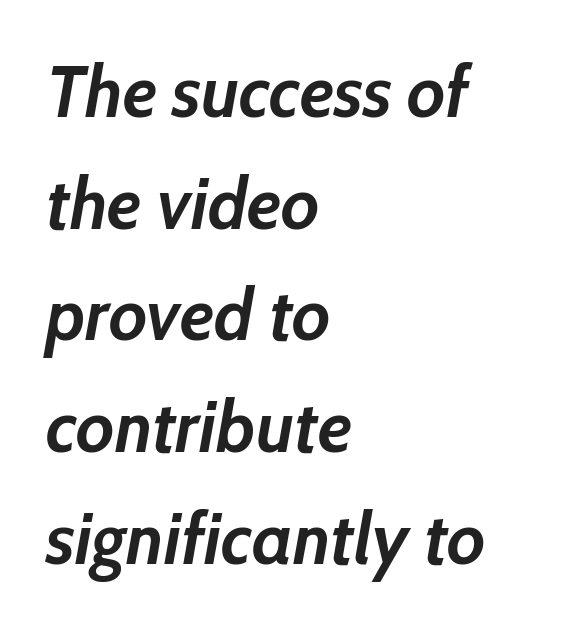
The glyphs are unaccompanied by any horizontal stroke below them. What weight is shown? A full bold with thick strokes. The face used here has a pronounced slope to its letters. Whoever set this chose a conventional vertical rhythm. Default kerning and tracking; the words read as compact shapes. Horizontally, the lines are justified to the leading edge only.
